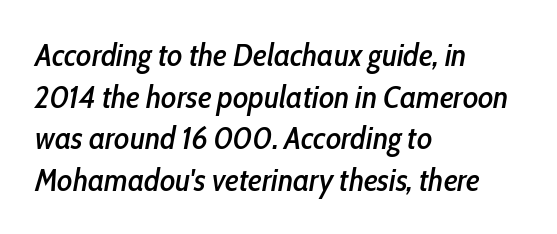
It's the slanting kind of type. How are the letters spaced? Ordinarily, with no added tracking. Looks like regular typesetting: each glyph gets only the width it needs. Lines of text with bare space underneath.
